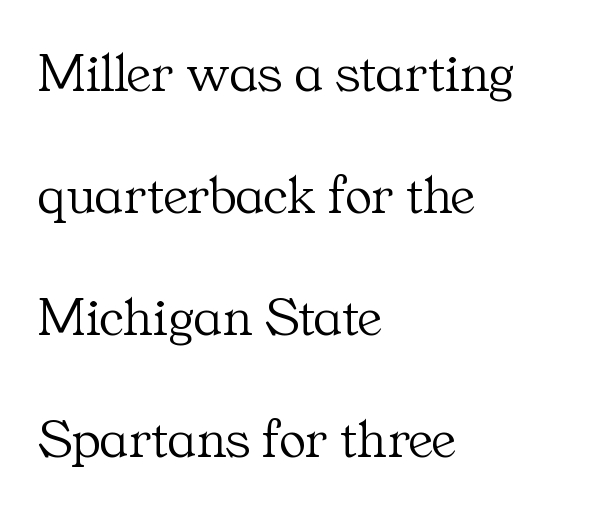
Q: Is the text bold? A: No.
Q: Is the text italic (slanted)? A: No, it is upright.
Q: Is the typeface a serif or a sans-serif typeface? A: Serif.
Q: Is the text underlined? A: No.
Q: How is the paragraph aligned? A: Left-aligned.
Q: Is the spacing between letters normal or unusually wide? A: Normal.
Q: Is the spacing between lines tight, normal or loose? A: Loose.
Q: Width (condensed, normal, or wide)? A: Normal.
Q: Stroke contrast? A: Medium.
Q: x-height? A: Medium.
Q: Monospaced? A: No.
